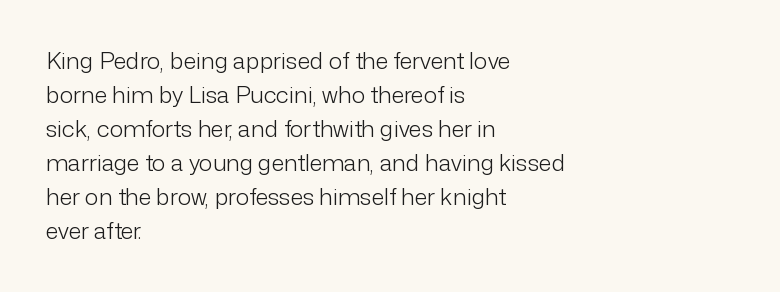
{"italic": "no", "bold": "no", "underline": "no", "align": "left", "line_spacing": "normal", "line_spacing_ratio": 1.48, "letter_spacing": "normal", "letter_spacing_em": 0.0, "glyph_px": 23}
